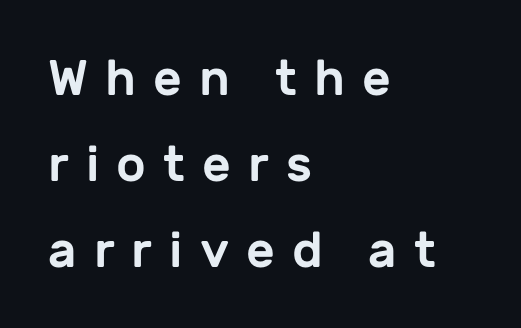
{"serif": "no", "italic": "no", "width": "normal", "stroke_contrast": "low", "x_height": "medium", "monospaced": "no", "underline": "no", "align": "left", "line_spacing_ratio": 1.72, "letter_spacing": "wide", "letter_spacing_em": 0.34, "glyph_px": 50}
